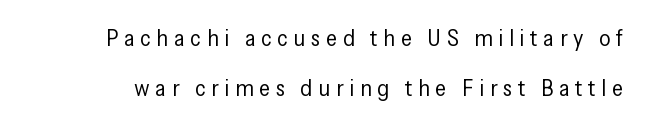
The space beneath each line is pristine and unruled. Letters have the restrained weight of plain body copy at most. Students, note that the glyphs here are deliberately spaced far apart. Notice how the stems are strictly vertical — no italics here. A great deal of white space separates one row of letters from the next.
